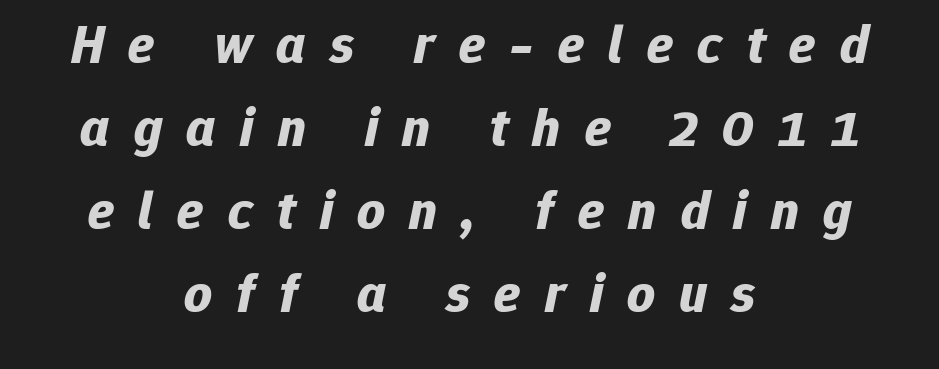
Regular leading. Style check: oblique. Letter spacing: wide. The font is running at its bold setting. The rendering uses natural spacing where letterforms have individual widths.
